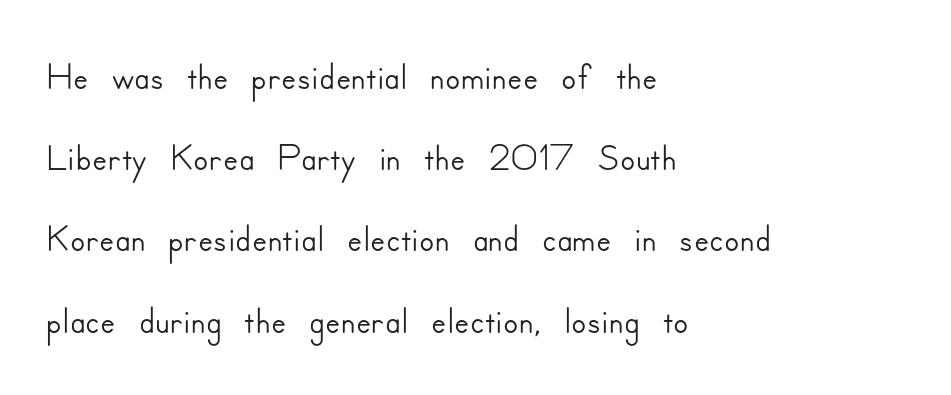
The image shows 56 px sans-serif type, upright; set left-aligned, normal line spacing (1.45x), normal letter spacing, not underlined; low stroke contrast and a small x-height.
